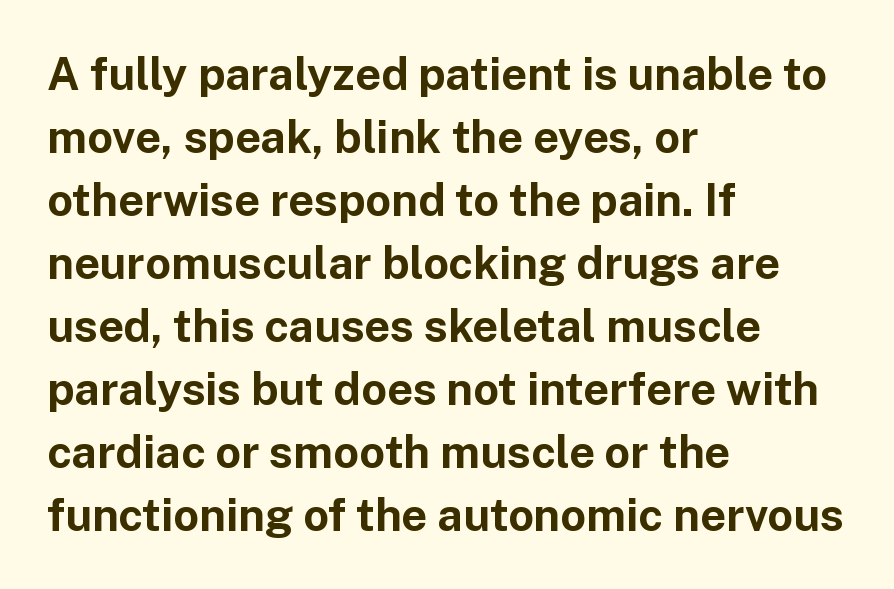
Q: Is the text bold? A: Yes.
Q: Is the text italic (slanted)? A: No, it is upright.
Q: Is the typeface a serif or a sans-serif typeface? A: Sans-serif.
Q: Is the text underlined? A: No.
Q: How is the paragraph aligned? A: Left-aligned.
Q: Is the spacing between letters normal or unusually wide? A: Normal.
Q: Is the spacing between lines tight, normal or loose? A: Normal.
Q: Width (condensed, normal, or wide)? A: Normal.
Q: Stroke contrast? A: Low.
Q: x-height? A: Medium.
Q: Monospaced? A: No.
